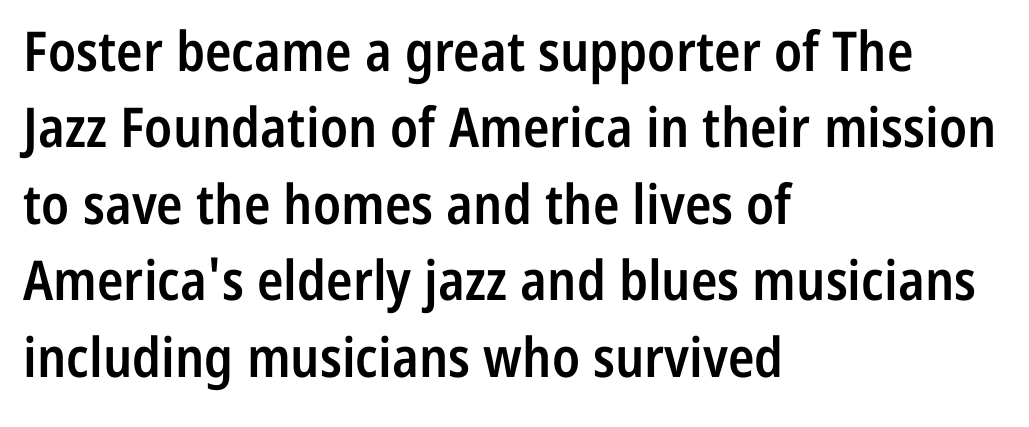
{"serif": "no", "italic": "no", "bold": "semi", "weight": "semibold", "width": "condensed", "stroke_contrast": "low", "x_height": "medium", "monospaced": "no", "underline": "no", "align": "left", "line_spacing": "normal", "line_spacing_ratio": 1.39, "letter_spacing": "normal", "letter_spacing_em": 0.0, "glyph_px": 55}
